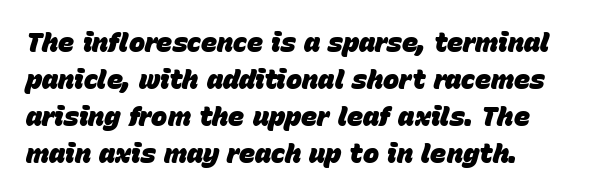
{"italic": "yes", "lean": "right", "slant_degrees": 15, "bold": "yes", "underline": "no", "line_spacing": "normal", "line_spacing_ratio": 1.37, "letter_spacing": "normal", "letter_spacing_em": 0.0, "glyph_px": 27}
